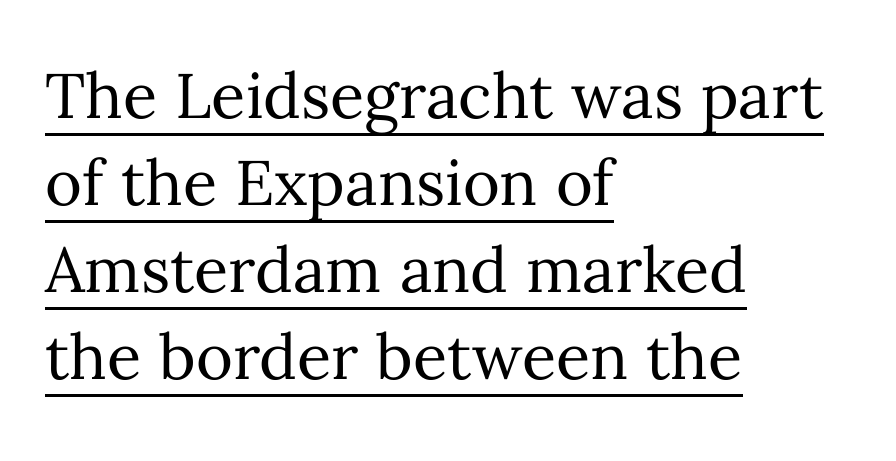
Q: Is the text bold? A: No.
Q: Is the text italic (slanted)? A: No, it is upright.
Q: Is the text underlined? A: Yes.
Q: How is the paragraph aligned? A: Left-aligned.
Q: Is the spacing between letters normal or unusually wide? A: Normal.
Q: Is the spacing between lines tight, normal or loose? A: Normal.
Q: Width (condensed, normal, or wide)? A: Normal.
Q: Stroke contrast? A: Medium.
Q: x-height? A: Medium.
Q: Monospaced? A: No.
